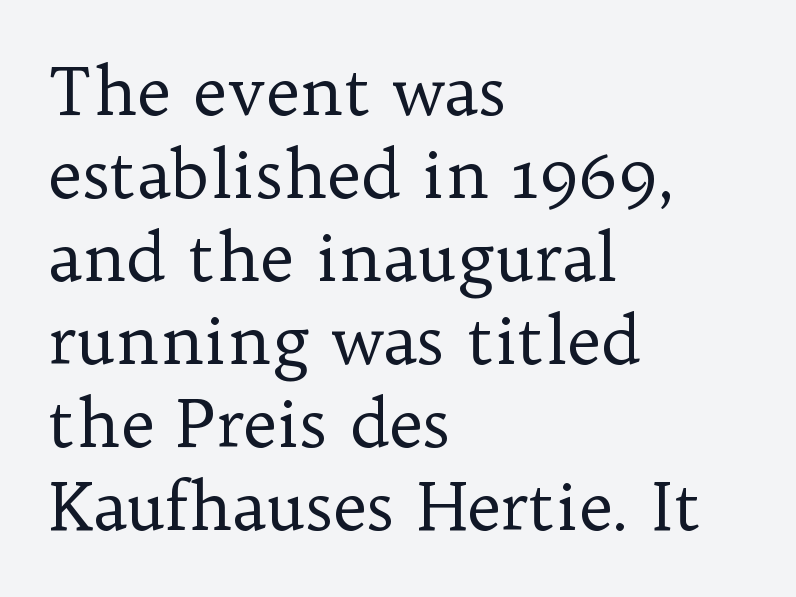
Q: Is the text bold? A: No.
Q: Is the text italic (slanted)? A: No, it is upright.
Q: Is the typeface a serif or a sans-serif typeface? A: Serif.
Q: Is the text underlined? A: No.
Q: How is the paragraph aligned? A: Left-aligned.
Q: Is the spacing between letters normal or unusually wide? A: Normal.
Q: Width (condensed, normal, or wide)? A: Normal.
Q: Stroke contrast? A: Low.
Q: x-height? A: Medium.
Q: Monospaced? A: No.
